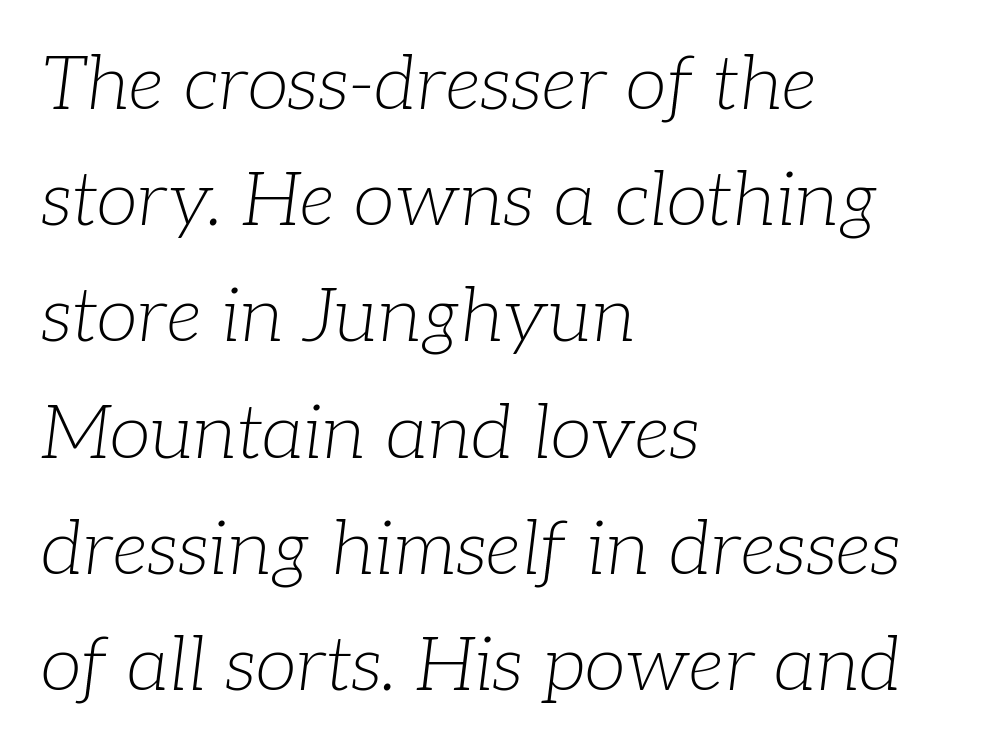
{"serif": "yes", "italic": "yes", "lean": "right", "slant_degrees": 7, "bold": "no", "weight": "light", "width": "normal", "stroke_contrast": "low", "x_height": "medium", "monospaced": "no", "underline": "no", "align": "left", "line_spacing": "normal", "line_spacing_ratio": 1.55, "letter_spacing": "normal", "letter_spacing_em": 0.0, "glyph_px": 75}
